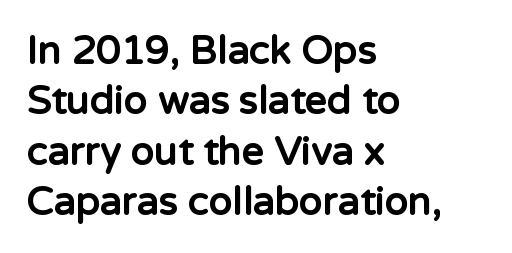
The words here are not underlined. In terms of leading, this rendering sits right in the middle. Nope, no serifs anywhere on these letters. The line texture is even and compact thanks to regular tracking. Typesetter's note: full bold, strokes at maximum text heaviness.
